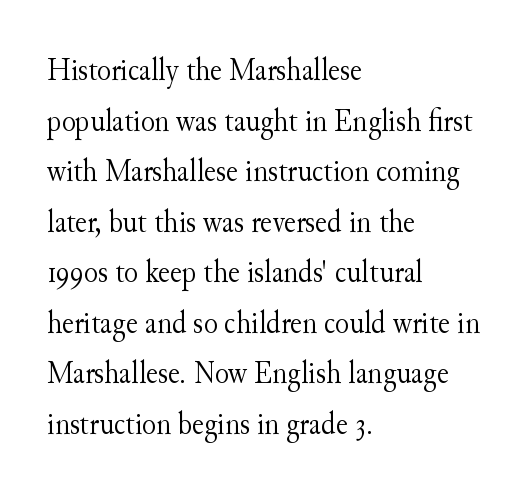
{"serif": "yes", "italic": "no", "bold": "no", "weight": "light", "width": "normal", "stroke_contrast": "medium", "x_height": "small", "monospaced": "no", "underline": "no", "align": "left", "line_spacing": "normal", "line_spacing_ratio": 1.58, "letter_spacing": "normal", "letter_spacing_em": 0.0, "glyph_px": 32}
